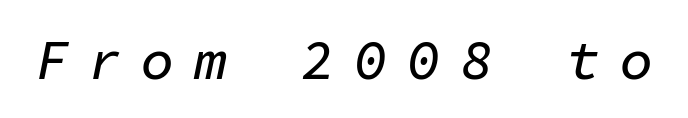
{"italic": "yes", "lean": "right", "slant_degrees": 11, "width": "normal", "stroke_contrast": "low", "x_height": "medium", "monospaced": "yes", "underline": "no", "letter_spacing": "wide", "letter_spacing_em": 0.35, "glyph_px": 56}
